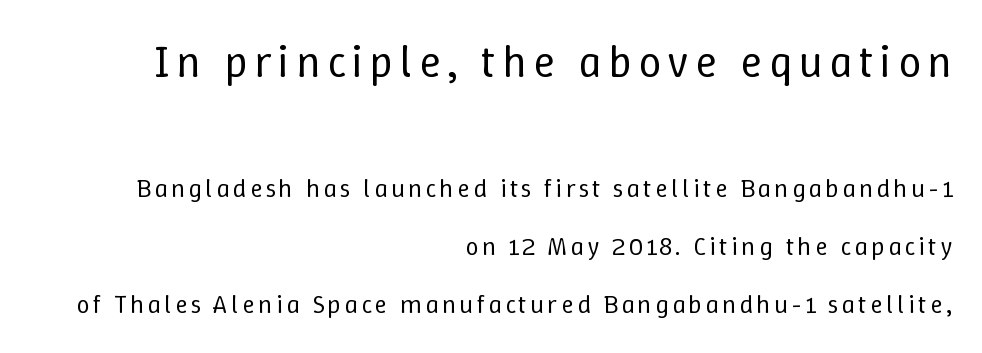
Type without underlining. These lines are rendered in a variable-pitch font. Weight class: somewhere from thin through regular. Leftover space on each line is placed entirely before the opening word. The upper block of text is set noticeably larger than the block beneath it. Does the leading feel generous? Absolutely, it's lavish.
